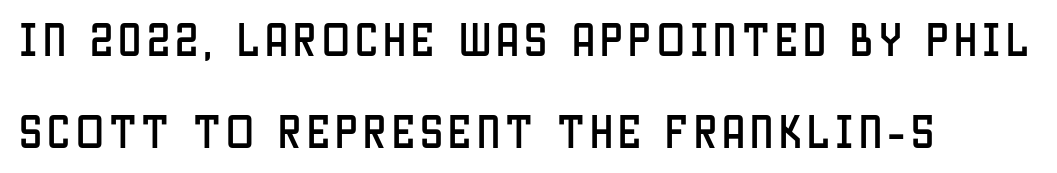
You can tell it's not italic because the verticals are truly vertical. A typesetter would call this proportional, since set widths differ per character. What kind of face is this? One without serifs — a sans. The space beneath each line is pristine and unruled.
